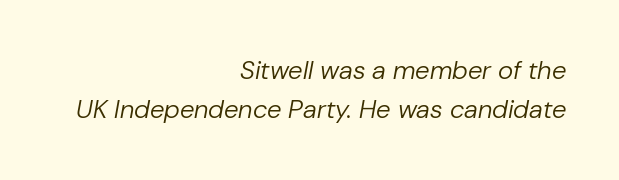
Q: Is the text bold? A: No.
Q: Is the text italic (slanted)? A: Yes, it leans right by about 10 degrees.
Q: Is the text underlined? A: No.
Q: How is the paragraph aligned? A: Right-aligned.
Q: Is the spacing between letters normal or unusually wide? A: Normal.
Q: Is the spacing between lines tight, normal or loose? A: Normal.
